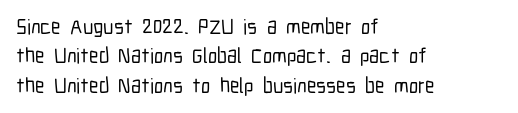
Q: Is the text italic (slanted)? A: No, it is upright.
Q: Is the text underlined? A: No.
Q: How is the paragraph aligned? A: Left-aligned.
Q: Is the spacing between letters normal or unusually wide? A: Normal.
Q: Is the spacing between lines tight, normal or loose? A: Normal.
